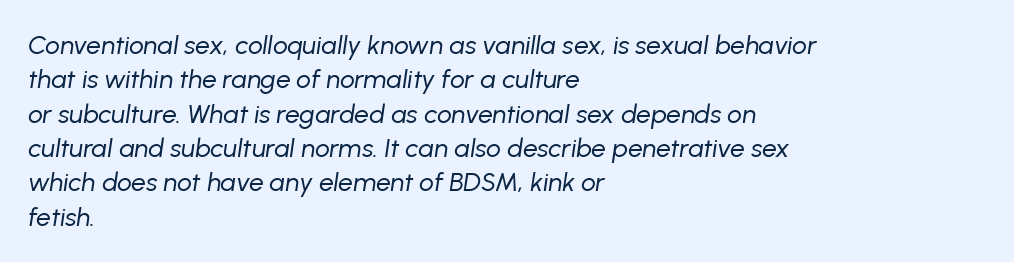
The image shows 26 px text type, italic (leaning right); set left-aligned, normal line spacing (1.32x), normal letter spacing, not underlined.
